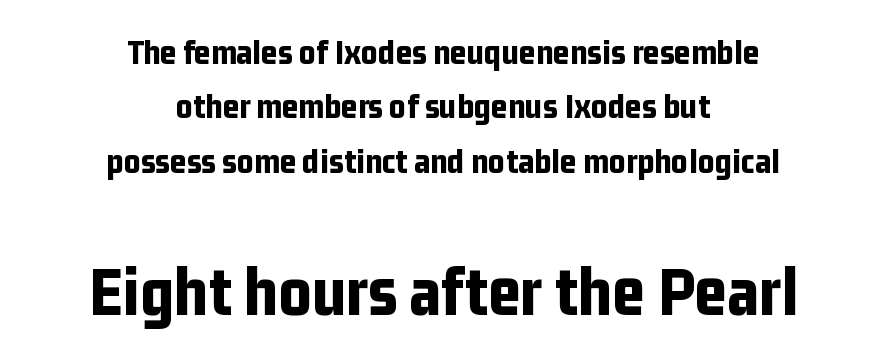
Q: Is the text bold? A: Yes.
Q: Is the text italic (slanted)? A: No, it is upright.
Q: Is the typeface a serif or a sans-serif typeface? A: Sans-serif.
Q: Is the text underlined? A: No.
Q: How is the paragraph aligned? A: Centered.
Q: Is the spacing between letters normal or unusually wide? A: Normal.
Q: Is the spacing between lines tight, normal or loose? A: Normal.
Q: Which block of text is set in a larger size, the first (top) or the second (bottom)? A: The second (bottom) one.
Q: Width (condensed, normal, or wide)? A: Condensed.
Q: Stroke contrast? A: Low.
Q: x-height? A: Medium.
Q: Monospaced? A: No.
